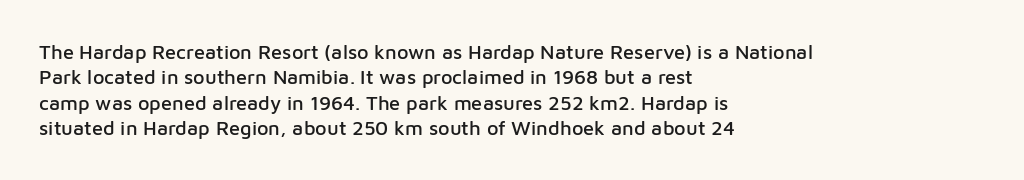
Q: Is the text italic (slanted)? A: No, it is upright.
Q: Is the text underlined? A: No.
Q: How is the paragraph aligned? A: Left-aligned.
Q: Is the spacing between letters normal or unusually wide? A: Normal.
Q: Is the spacing between lines tight, normal or loose? A: Normal.
